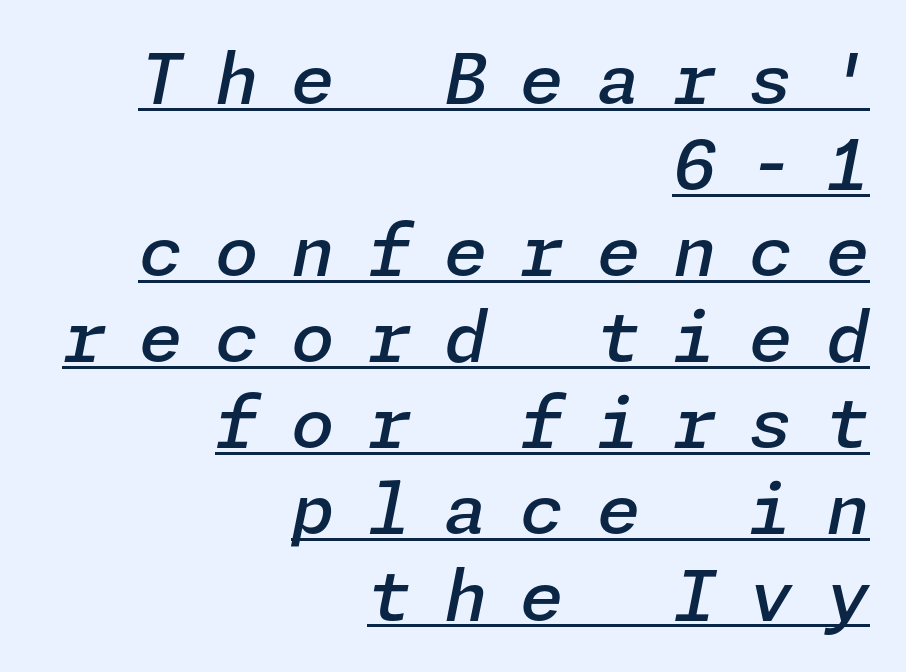
{"italic": "yes", "lean": "right", "slant_degrees": 11, "bold": "semi", "weight": "semibold", "width": "normal", "stroke_contrast": "low", "x_height": "medium", "underline": "yes", "align": "right", "line_spacing_ratio": 1.23, "letter_spacing": "wide", "letter_spacing_em": 0.47, "glyph_px": 70}
